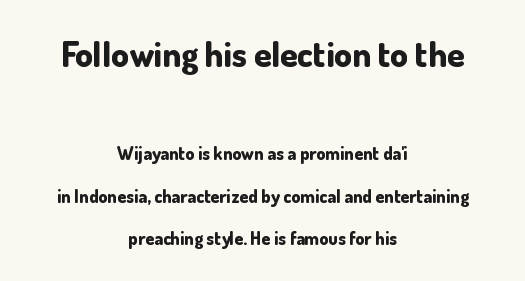
The image shows 35 px bold sans-serif type, upright; set centered, loose line spacing (2.35x), normal letter spacing, not underlined; the first (top) block is 1.94x larger; low stroke contrast and a small x-height.
